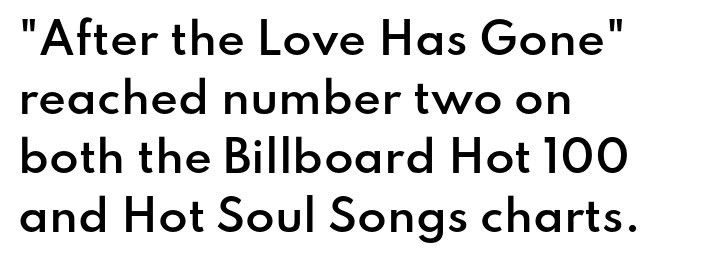
These lines are composed in type without serifs. The space between consecutive lines is moderate. Rendered with straight, roman letterforms. Notice how the passage keeps a crisp vertical edge on the left only. Do the characters align in a grid? No, the font is proportional. Each row of text sits above clean, open space.
